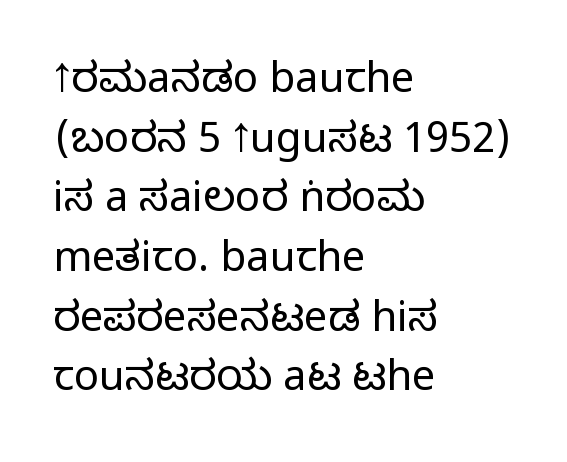
The image shows 42 px condensed sans-serif type, upright; set left-aligned, normal line spacing (1.42x), normal letter spacing, not underlined; medium stroke contrast.
